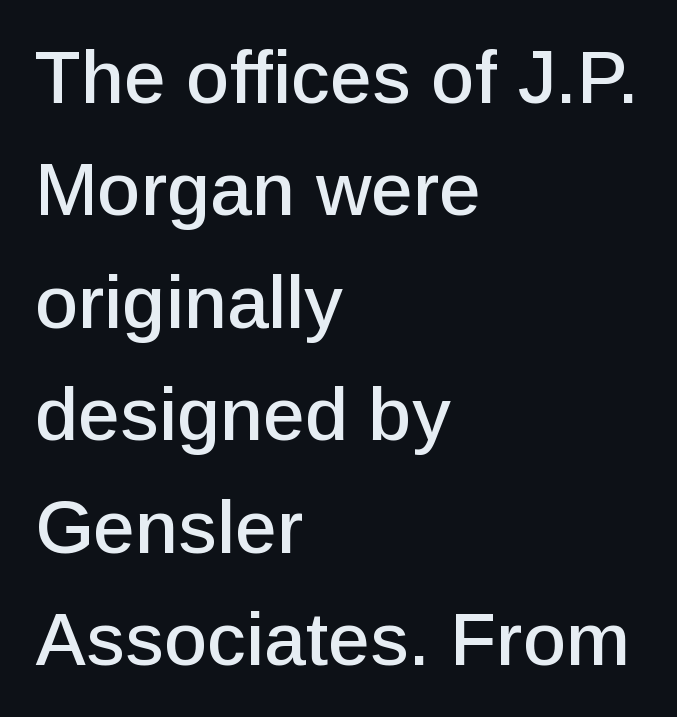
The image shows 75 px sans-serif type, upright; set left-aligned, normal line spacing (1.5x), normal letter spacing, not underlined; low stroke contrast and a medium x-height.
